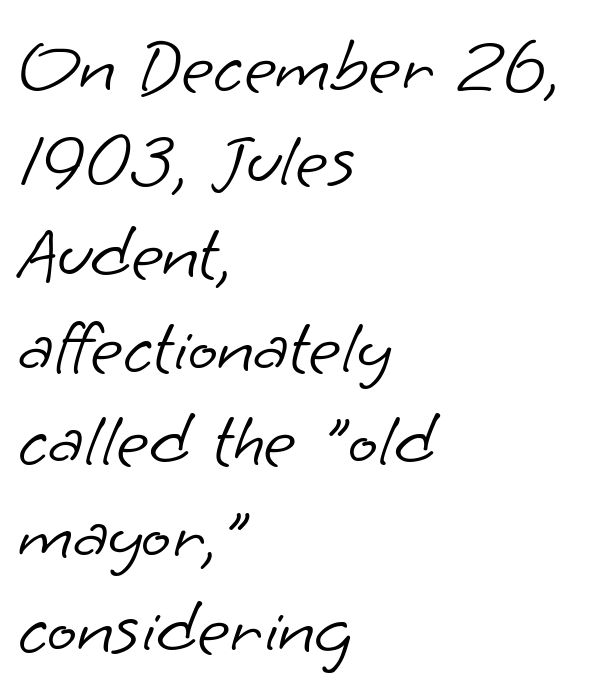
You can tell from the bare stems that sans-serif type was used. The characters are drawn with everyday or finer stroke widths. The letters advance in unequal steps, a hallmark of proportional type. Nothing unusual about the tracking: characters are spaced as the font intends. Teacher's note: observe the even left margin — that is flush-left alignment. Honestly, there is no underline to notice here at all.
